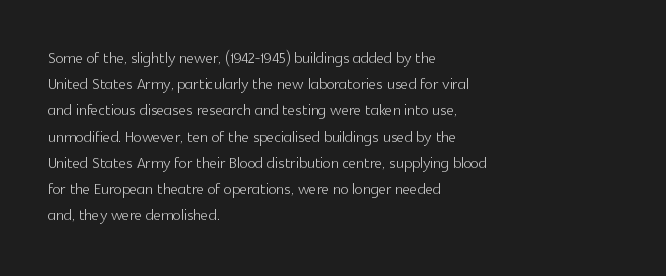
Does extra space separate the letters? No, they use regular spacing. Layout note: lines flush left. The area under the type is left untouched. This reads as an unemphasized weight, regular at the heaviest. This is roman type, the default non-slanted kind. Vertical spacing — default.
